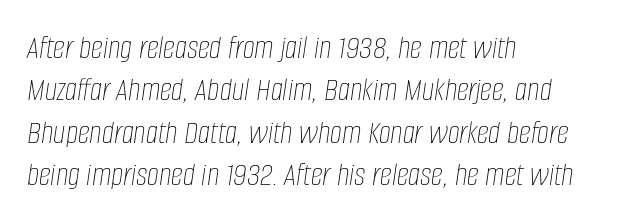
Q: Is the text bold? A: No.
Q: Is the text italic (slanted)? A: Yes, it leans right by about 8 degrees.
Q: Is the text underlined? A: No.
Q: How is the paragraph aligned? A: Left-aligned.
Q: Is the spacing between letters normal or unusually wide? A: Normal.
Q: Is the spacing between lines tight, normal or loose? A: Normal.
Q: Width (condensed, normal, or wide)? A: Condensed.
Q: Stroke contrast? A: Low.
Q: x-height? A: Large.
Q: Monospaced? A: No.
